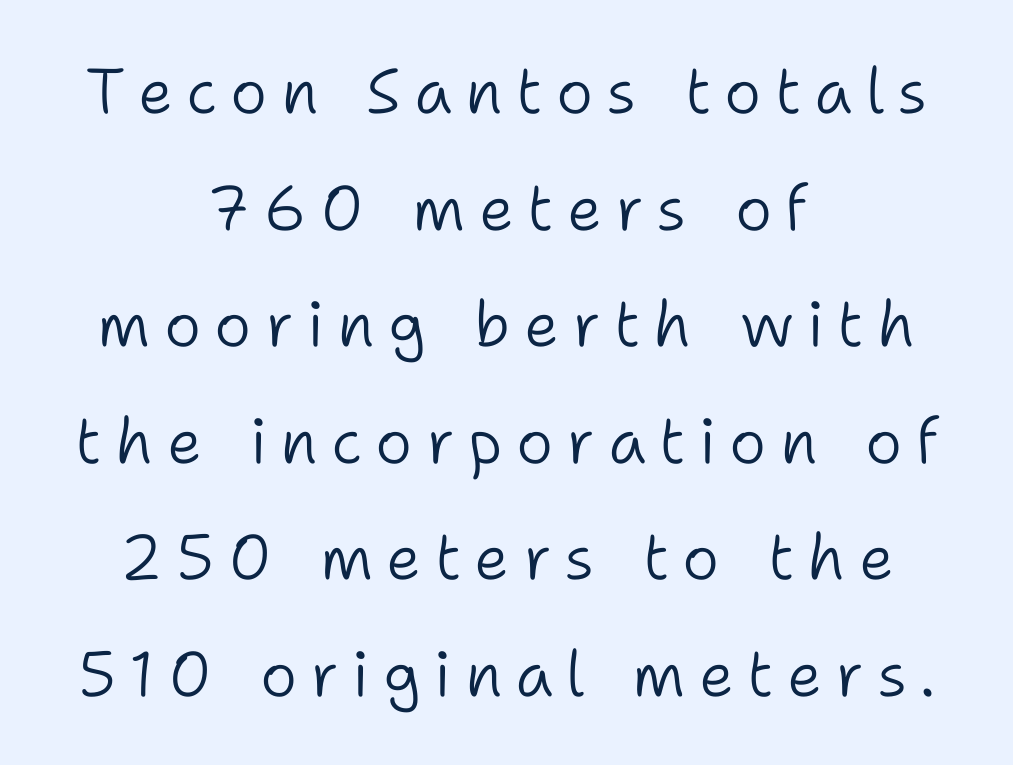
Is the type heavy? It reads as light-to-regular instead. Caption: multi-line text, centered on the measure. The zone under the glyphs is completely vacant. Varying glyph widths throughout — classic text-font behaviour.
